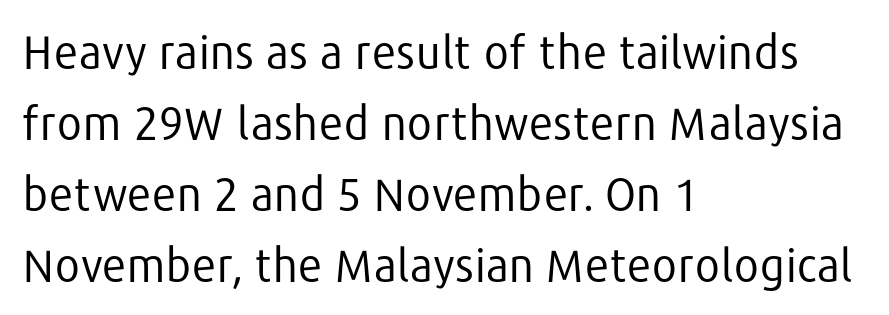
The strokes carry an ordinary text weight at most. Every stem runs plumb, perpendicular to the baseline. This sample keeps an unexceptional amount of space between lines. Does extra space separate the letters? No, they use regular spacing. Is the block centered? No — it sits flush against the left margin. The strip under each line holds only bare page.
